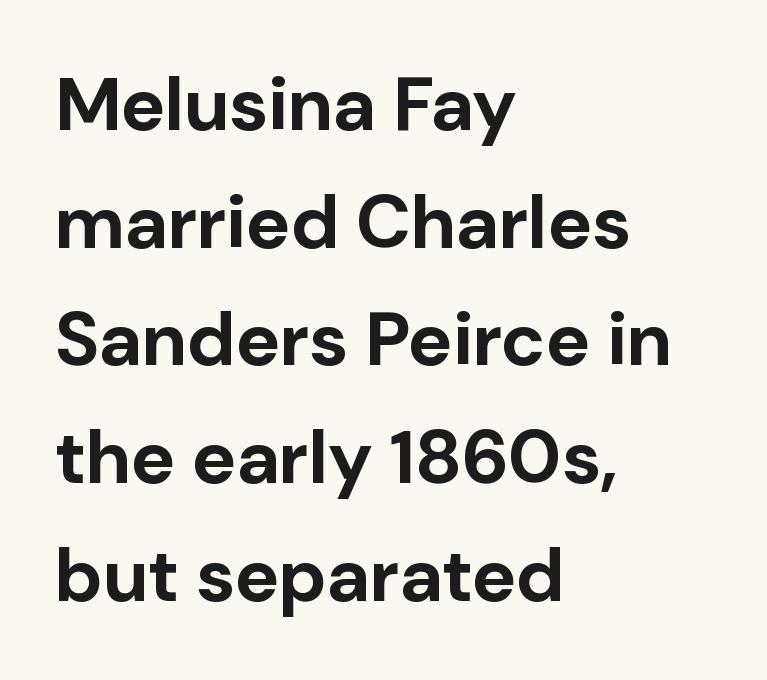
{"serif": "no", "italic": "no", "bold": "yes", "weight": "bold", "width": "normal", "stroke_contrast": "low", "x_height": "medium", "monospaced": "no", "underline": "no", "align": "left", "line_spacing": "normal", "line_spacing_ratio": 1.57, "letter_spacing": "normal", "letter_spacing_em": 0.0, "glyph_px": 75}
